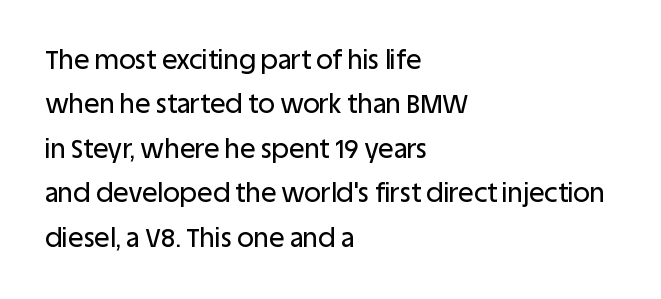
The image shows 26 px text type, upright; set left-aligned, line spacing 1.71x, normal letter spacing, not underlined.
